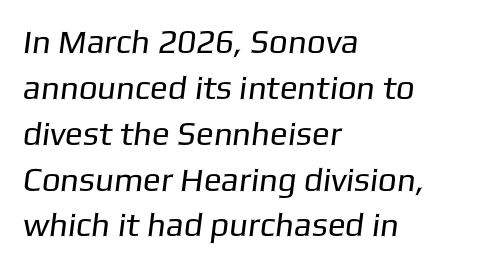
The image shows 33 px regular-weight sans-serif type; set left-aligned, normal line spacing (1.39x), normal letter spacing, not underlined; low stroke contrast and a medium x-height.
